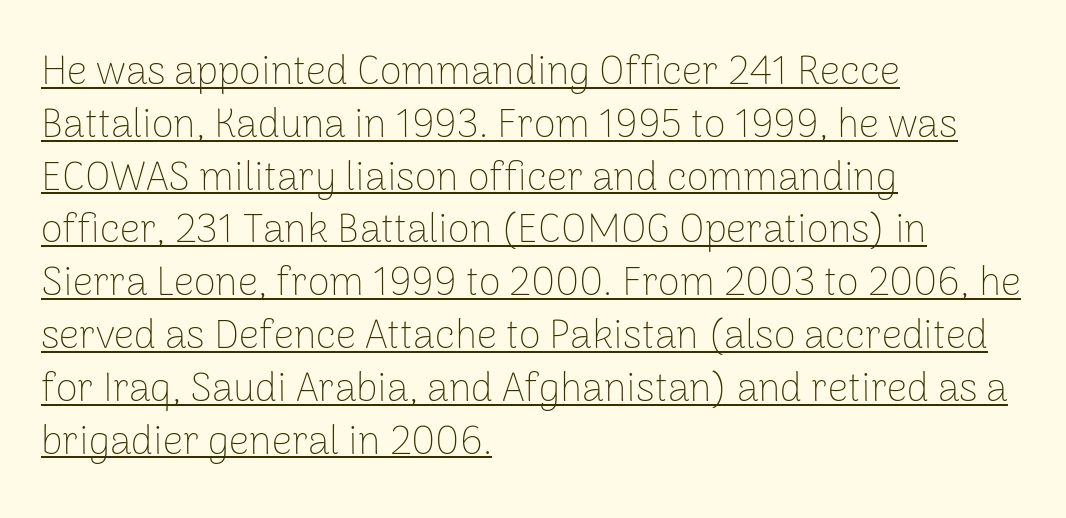
{"serif": "no", "italic": "no", "bold": "no", "weight": "thin", "width": "normal", "stroke_contrast": "low", "x_height": "medium", "monospaced": "no", "underline": "yes", "align": "left", "line_spacing": "normal", "line_spacing_ratio": 1.32, "letter_spacing": "normal", "letter_spacing_em": 0.0, "glyph_px": 40}
